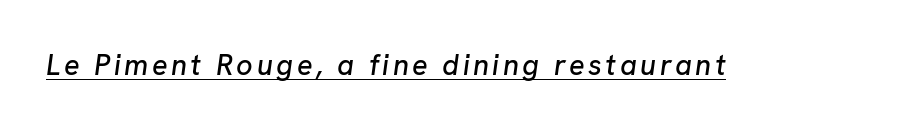
The font's italic variant was chosen for this text. The glyphs are accompanied by a horizontal stroke just below them. The passage shown is typed in a proportional face where columns would drift.
